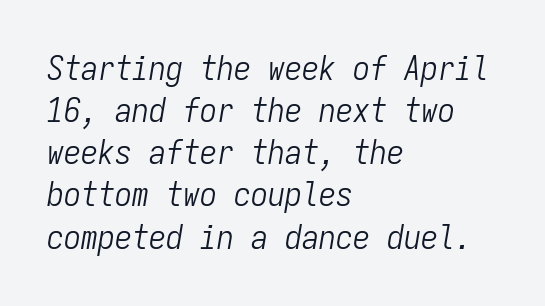
Q: Is the text bold? A: No.
Q: Is the text italic (slanted)? A: Yes, it leans right by about 9 degrees.
Q: Is the text underlined? A: No.
Q: How is the paragraph aligned? A: Left-aligned.
Q: Is the spacing between letters normal or unusually wide? A: Normal.
Q: Width (condensed, normal, or wide)? A: Condensed.
Q: Stroke contrast? A: Low.
Q: x-height? A: Medium.
Q: Monospaced? A: Yes.
